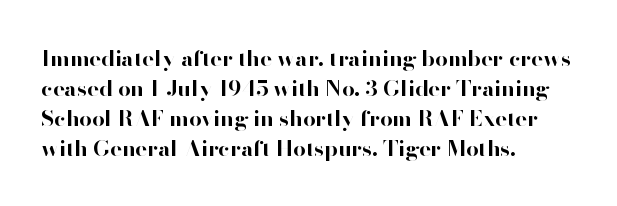
Italic: no, the glyphs are upright roman. Standard letterfit; no display-style spreading of the glyphs. Glance below the letters and you will spot only blank space. Its strokes are broad and dark, the hallmark of bold type.
